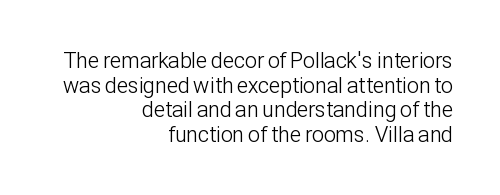
{"italic": "no", "bold": "no", "underline": "no", "align": "right", "line_spacing": "tight", "line_spacing_ratio": 1.12, "letter_spacing": "normal", "letter_spacing_em": 0.0, "glyph_px": 22}
